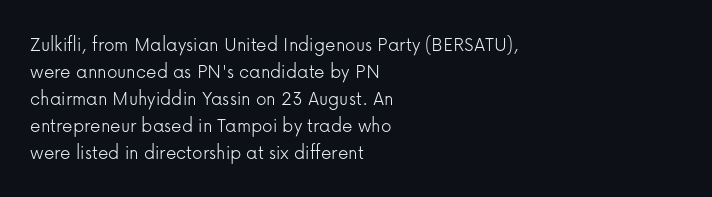
The passage shown is not underscored anywhere. Summary of vertical rhythm: regular, with standard interline spacing. The rag falls on the right side of this text block. Notice how the stems are strictly vertical — no italics here. Vertical stems look standard width or narrower in stroke.
